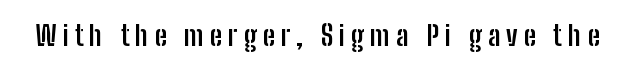
{"serif": "no", "italic": "no", "bold": "yes", "weight": "semibold", "width": "condensed", "stroke_contrast": "low", "x_height": "medium", "monospaced": "no", "underline": "no", "letter_spacing": "wide", "letter_spacing_em": 0.21, "glyph_px": 28}
